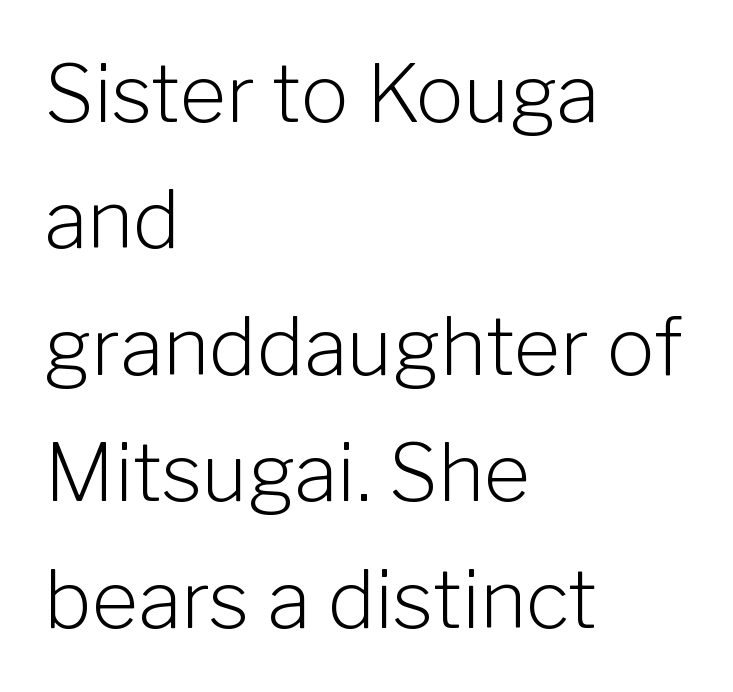
Line spacing here is normal. Is there any slant? The stems are plumb. Descender tails drop into unmarked territory. Short note: letters normally spaced.
